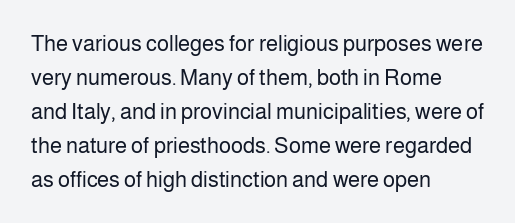
The image shows 22 px text type, upright; set left-aligned, normal line spacing (1.54x), normal letter spacing, not underlined.
